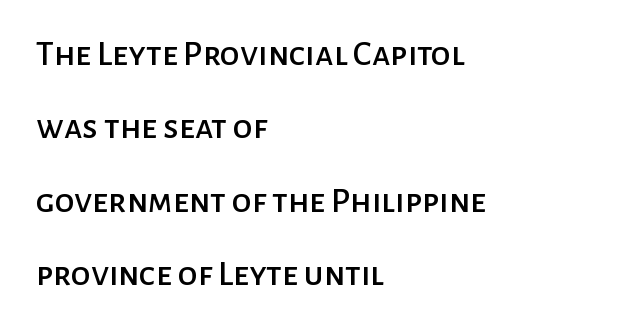
The image shows 36 px sans-serif type, upright; set left-aligned, loose line spacing (2.04x), normal letter spacing, not underlined; low stroke contrast and a medium x-height.
